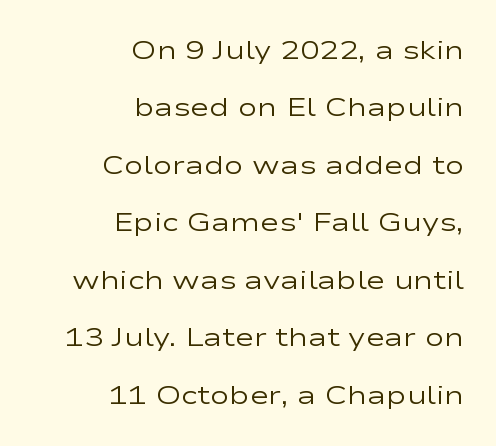
The image shows 26 px text type, upright; set right-aligned, loose line spacing (2.21x), normal letter spacing, not underlined.
